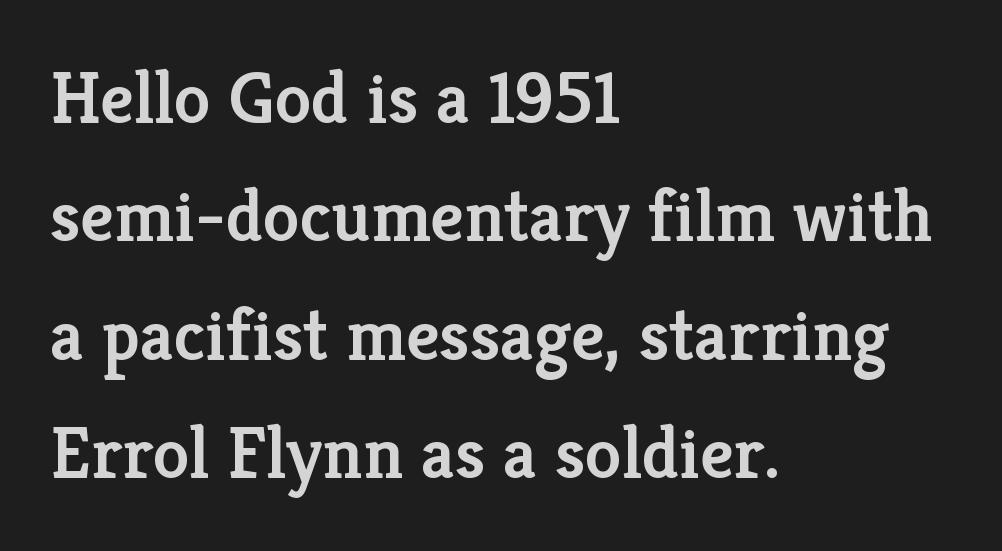
{"serif": "yes", "italic": "no", "bold": "semi", "weight": "semibold", "width": "normal", "stroke_contrast": "low", "x_height": "medium", "monospaced": "no", "underline": "no", "align": "left", "line_spacing": "normal", "line_spacing_ratio": 1.6, "letter_spacing": "normal", "letter_spacing_em": 0.0, "glyph_px": 74}
